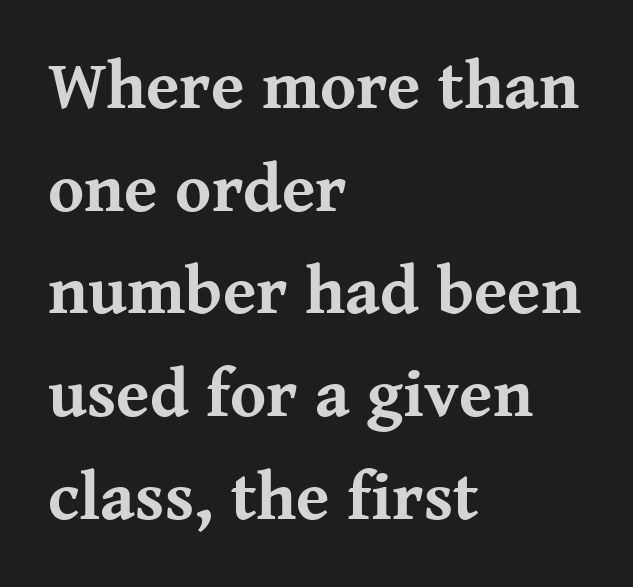
The image shows 68 px bold serif type, upright; set left-aligned, normal line spacing (1.51x), normal letter spacing, not underlined; medium stroke contrast and a medium x-height.
